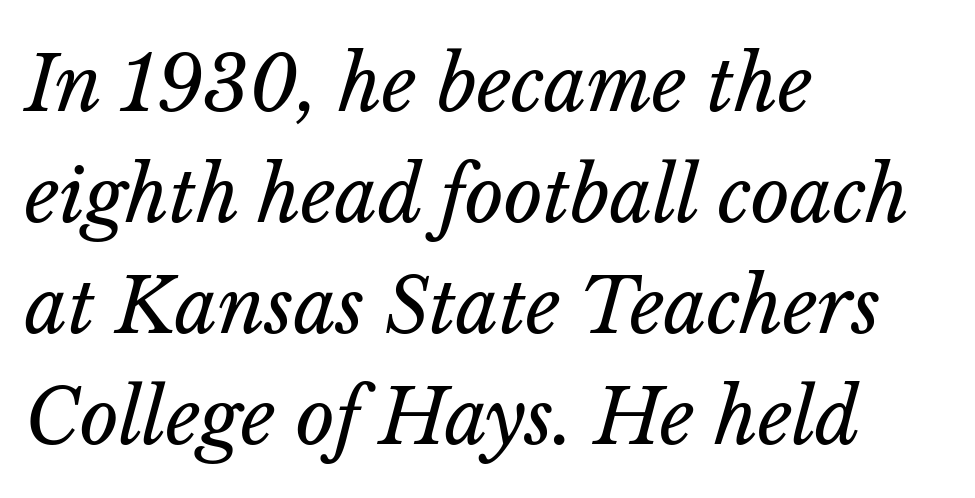
{"italic": "yes", "lean": "right", "slant_degrees": 14, "bold": "no", "weight": "regular", "width": "normal", "stroke_contrast": "low", "x_height": "medium", "monospaced": "no", "underline": "no", "align": "left", "line_spacing": "normal", "line_spacing_ratio": 1.48, "letter_spacing": "normal", "letter_spacing_em": 0.0, "glyph_px": 75}
